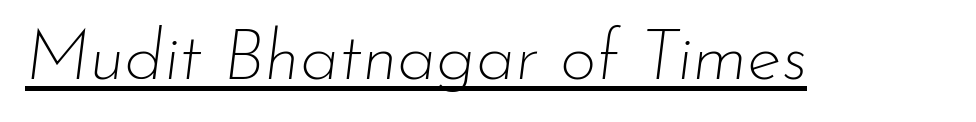
{"italic": "yes", "lean": "right", "slant_degrees": 7, "bold": "no", "weight": "thin", "width": "normal", "stroke_contrast": "low", "x_height": "small", "monospaced": "no", "underline": "yes", "letter_spacing": "normal", "letter_spacing_em": 0.0, "glyph_px": 71}
